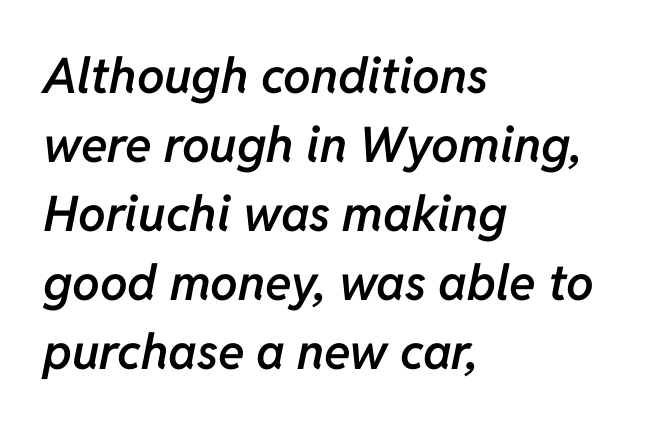
{"italic": "yes", "lean": "right", "slant_degrees": 11, "bold": "semi", "weight": "semibold", "width": "normal", "stroke_contrast": "low", "x_height": "medium", "monospaced": "no", "underline": "no", "align": "left", "line_spacing": "normal", "line_spacing_ratio": 1.41, "letter_spacing": "normal", "letter_spacing_em": 0.0, "glyph_px": 49}
